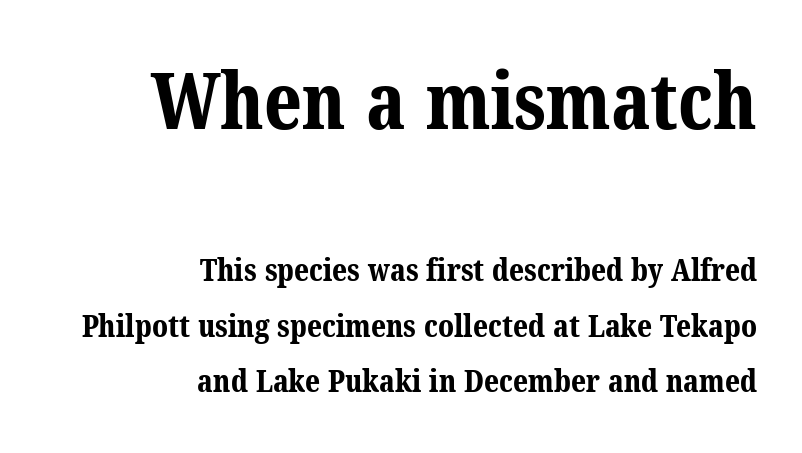
The image shows 78 px bold serif type; set right-aligned, line spacing 1.79x, normal letter spacing, not underlined; the first (top) block is 2.52x larger; medium stroke contrast and a medium x-height.
